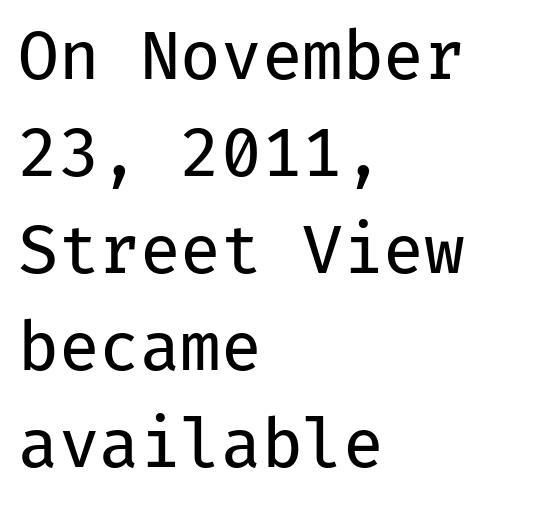
{"serif": "no", "italic": "no", "bold": "no", "weight": "regular", "width": "normal", "stroke_contrast": "low", "x_height": "medium", "monospaced": "yes", "underline": "no", "align": "left", "line_spacing": "normal", "line_spacing_ratio": 1.47, "letter_spacing": "normal", "letter_spacing_em": 0.0, "glyph_px": 66}
